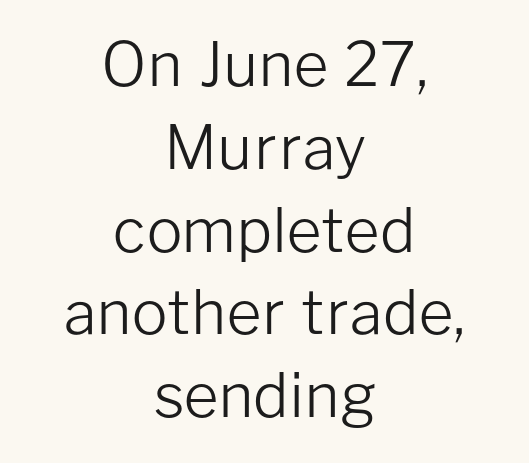
Q: Is the text bold? A: No.
Q: Is the text italic (slanted)? A: No, it is upright.
Q: Is the typeface a serif or a sans-serif typeface? A: Sans-serif.
Q: Is the text underlined? A: No.
Q: How is the paragraph aligned? A: Centered.
Q: Is the spacing between letters normal or unusually wide? A: Normal.
Q: Is the spacing between lines tight, normal or loose? A: Normal.
Q: Width (condensed, normal, or wide)? A: Normal.
Q: Stroke contrast? A: Low.
Q: x-height? A: Medium.
Q: Monospaced? A: No.
